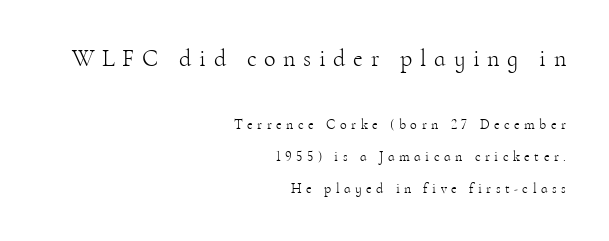
Q: Is the text bold? A: No.
Q: Is the text italic (slanted)? A: No, it is upright.
Q: Is the text underlined? A: No.
Q: How is the paragraph aligned? A: Right-aligned.
Q: Is the spacing between letters normal or unusually wide? A: Unusually wide.
Q: Is the spacing between lines tight, normal or loose? A: Loose.
Q: Which block of text is set in a larger size, the first (top) or the second (bottom)? A: The first (top) one.
